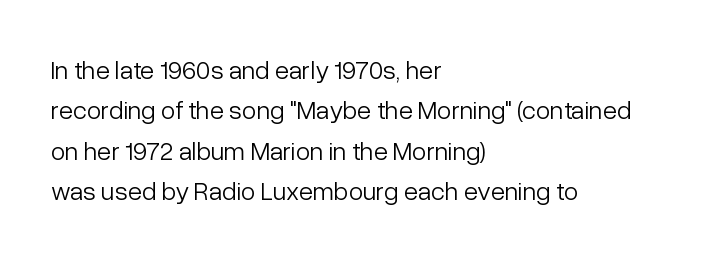
The image shows 26 px text type, upright; set left-aligned, normal line spacing (1.55x), normal letter spacing, not underlined.
